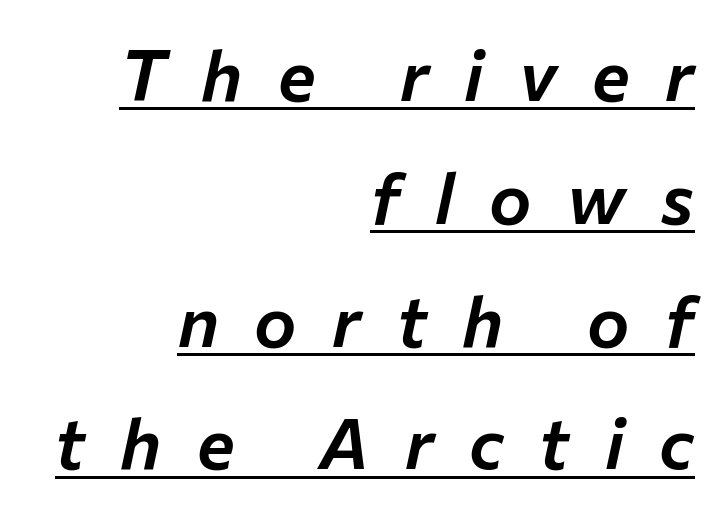
{"italic": "yes", "lean": "right", "slant_degrees": 12, "width": "normal", "stroke_contrast": "low", "x_height": "medium", "monospaced": "no", "underline": "yes", "align": "right", "line_spacing_ratio": 1.73, "letter_spacing": "wide", "letter_spacing_em": 0.5, "glyph_px": 71}
